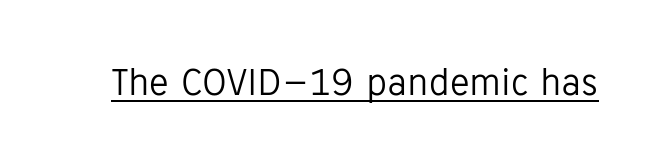
Q: Is the text bold? A: No.
Q: Is the text italic (slanted)? A: No, it is upright.
Q: Is the typeface a serif or a sans-serif typeface? A: Sans-serif.
Q: Is the text underlined? A: Yes.
Q: Is the spacing between letters normal or unusually wide? A: Normal.
Q: Width (condensed, normal, or wide)? A: Normal.
Q: Stroke contrast? A: Low.
Q: x-height? A: Medium.
Q: Monospaced? A: No.
